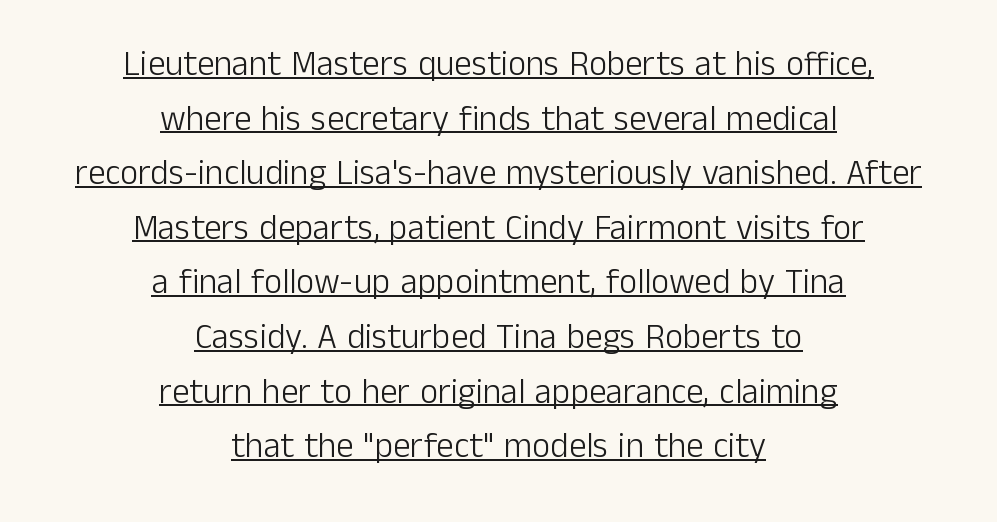
Q: Is the text bold? A: No.
Q: Is the text italic (slanted)? A: No, it is upright.
Q: Is the typeface a serif or a sans-serif typeface? A: Sans-serif.
Q: Is the text underlined? A: Yes.
Q: How is the paragraph aligned? A: Centered.
Q: Is the spacing between letters normal or unusually wide? A: Normal.
Q: Is the spacing between lines tight, normal or loose? A: Normal.
Q: Width (condensed, normal, or wide)? A: Normal.
Q: Stroke contrast? A: Low.
Q: x-height? A: Medium.
Q: Monospaced? A: No.
